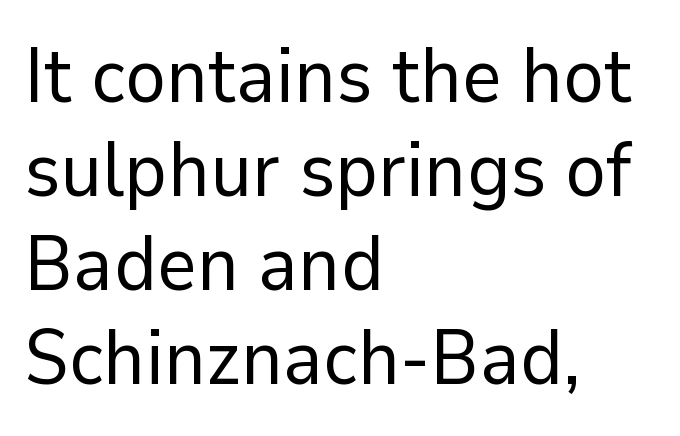
{"serif": "no", "italic": "no", "bold": "no", "weight": "regular", "width": "normal", "stroke_contrast": "low", "x_height": "medium", "monospaced": "no", "underline": "no", "align": "left", "line_spacing_ratio": 1.22, "letter_spacing": "normal", "letter_spacing_em": 0.0, "glyph_px": 77}
